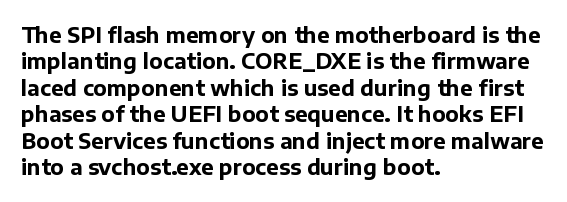
The image shows 21 px bold type, upright; set left-aligned, normal line spacing (1.26x), normal letter spacing, not underlined.
